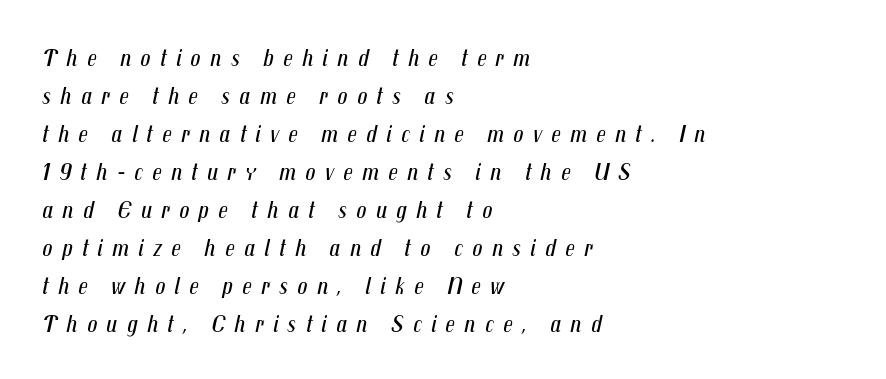
Q: Is the text bold? A: No.
Q: Is the text italic (slanted)? A: Yes, it leans right by about 12 degrees.
Q: Is the text underlined? A: No.
Q: How is the paragraph aligned? A: Left-aligned.
Q: Is the spacing between letters normal or unusually wide? A: Unusually wide.
Q: Is the spacing between lines tight, normal or loose? A: Normal.
